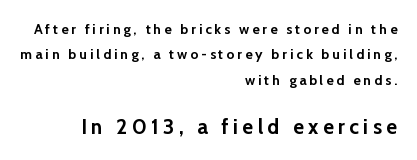
Q: Is the text bold? A: Yes.
Q: Is the text italic (slanted)? A: No, it is upright.
Q: Is the text underlined? A: No.
Q: How is the paragraph aligned? A: Right-aligned.
Q: Is the spacing between letters normal or unusually wide? A: Unusually wide.
Q: Which block of text is set in a larger size, the first (top) or the second (bottom)? A: The second (bottom) one.
